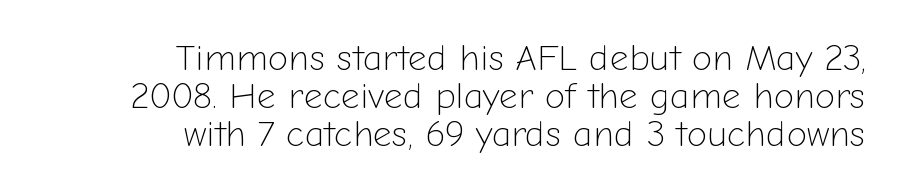
The image shows 37 px light sans-serif type, upright; set right-aligned, tight line spacing (1.03x), normal letter spacing, not underlined; low stroke contrast and a medium x-height.
